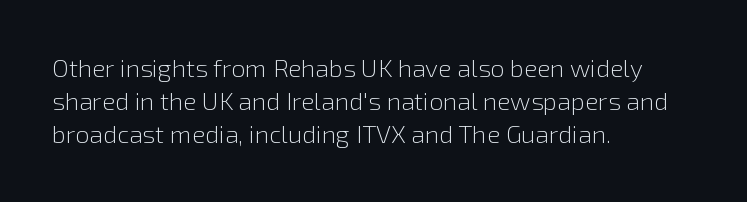
Q: Is the text bold? A: No.
Q: Is the text italic (slanted)? A: No, it is upright.
Q: Is the text underlined? A: No.
Q: How is the paragraph aligned? A: Left-aligned.
Q: Is the spacing between letters normal or unusually wide? A: Normal.
Q: Is the spacing between lines tight, normal or loose? A: Normal.
